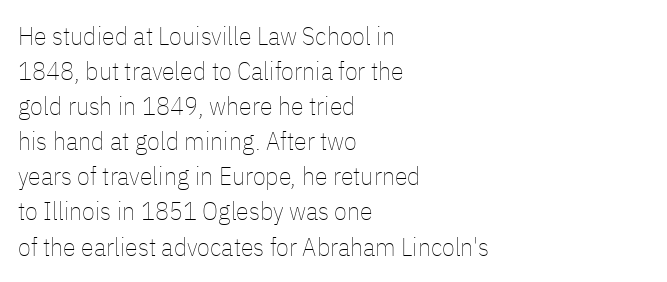
How are the letters spaced? Ordinarily, with no added tracking. Has an underline been added? It has not. Honestly, the row spacing looks completely unremarkable. The font is comparable to plain body text, perhaps lighter. Visually the block forms a straight wall on the left and a jagged coastline on the right.
